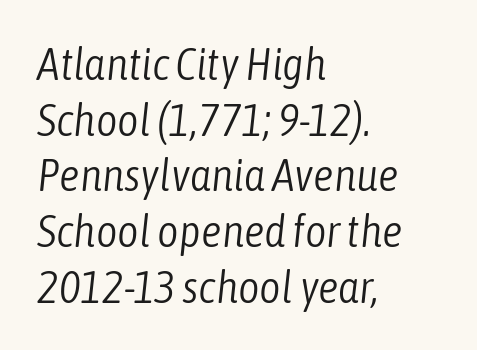
The image shows 46 px light, condensed type, italic (leaning right); set left-aligned, line spacing 1.21x, normal letter spacing, not underlined; low stroke contrast and a medium x-height.
